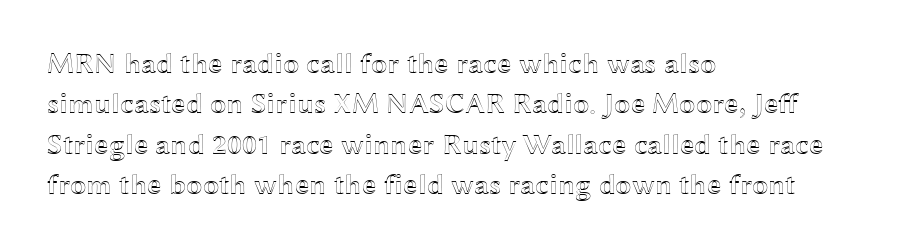
{"italic": "no", "width": "wide", "x_height": "medium", "monospaced": "no", "underline": "no", "align": "left", "line_spacing": "normal", "line_spacing_ratio": 1.39, "letter_spacing": "normal", "letter_spacing_em": 0.0, "glyph_px": 29}
